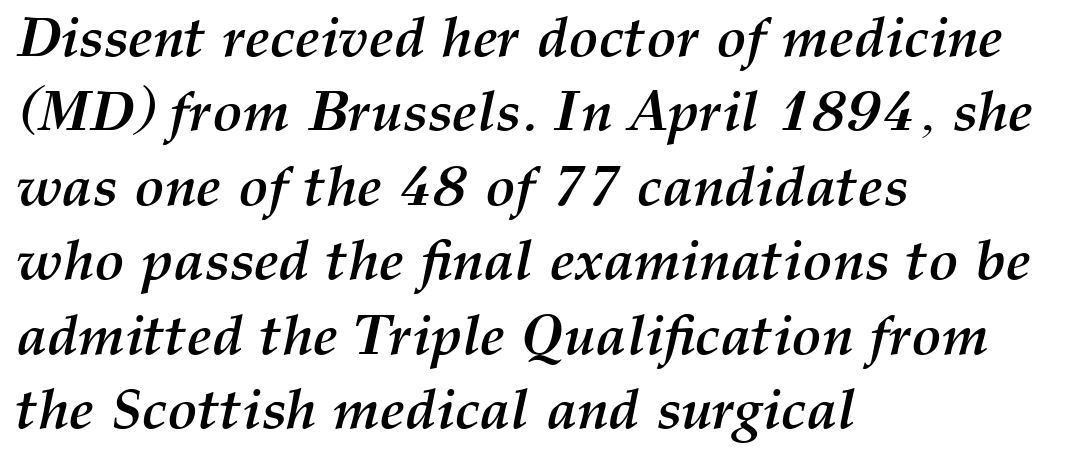
{"italic": "yes", "lean": "right", "slant_degrees": 12, "bold": "yes", "weight": "semibold", "width": "normal", "stroke_contrast": "medium", "x_height": "medium", "monospaced": "no", "underline": "no", "align": "left", "line_spacing": "normal", "line_spacing_ratio": 1.33, "letter_spacing": "normal", "letter_spacing_em": 0.0, "glyph_px": 56}
